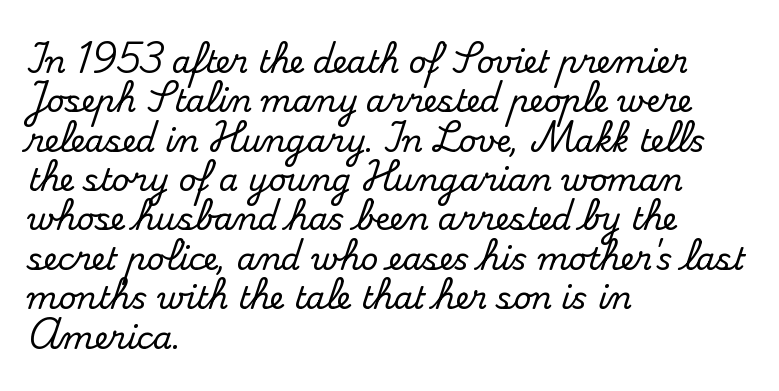
Q: Is the text italic (slanted)? A: Yes.
Q: Is the text underlined? A: No.
Q: How is the paragraph aligned? A: Left-aligned.
Q: Is the spacing between letters normal or unusually wide? A: Normal.
Q: Is the spacing between lines tight, normal or loose? A: Normal.
Q: Width (condensed, normal, or wide)? A: Normal.
Q: Stroke contrast? A: Medium.
Q: x-height? A: Small.
Q: Monospaced? A: No.
